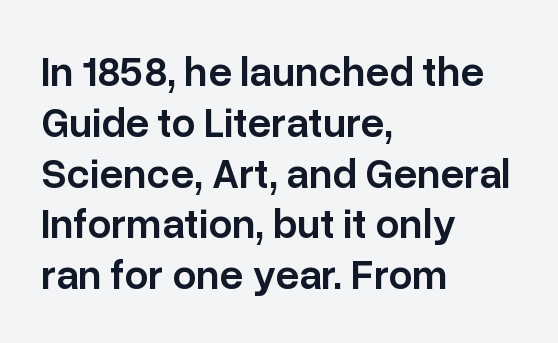
Q: Is the text bold? A: Semi-bold.
Q: Is the text italic (slanted)? A: No, it is upright.
Q: Is the typeface a serif or a sans-serif typeface? A: Sans-serif.
Q: Is the text underlined? A: No.
Q: How is the paragraph aligned? A: Left-aligned.
Q: Is the spacing between letters normal or unusually wide? A: Normal.
Q: Width (condensed, normal, or wide)? A: Normal.
Q: Stroke contrast? A: Low.
Q: x-height? A: Medium.
Q: Monospaced? A: No.
